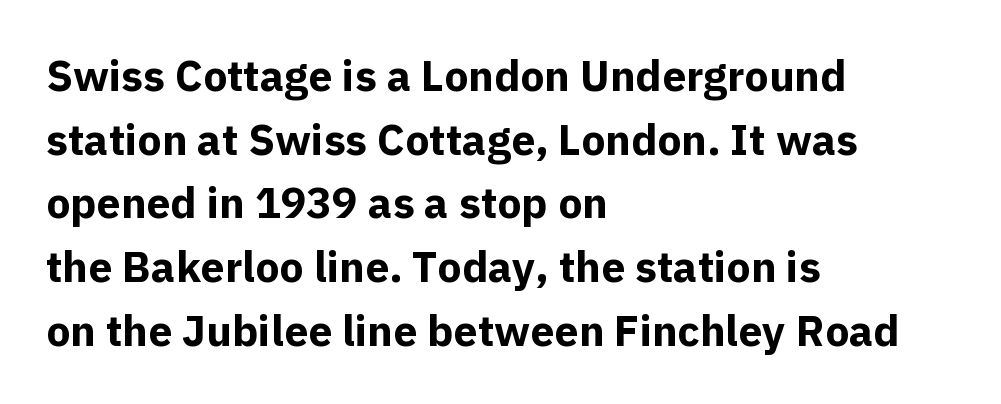
{"serif": "no", "italic": "no", "bold": "yes", "weight": "bold", "width": "normal", "x_height": "medium", "monospaced": "no", "underline": "no", "align": "left", "line_spacing": "normal", "line_spacing_ratio": 1.48, "letter_spacing": "normal", "letter_spacing_em": 0.0, "glyph_px": 43}
